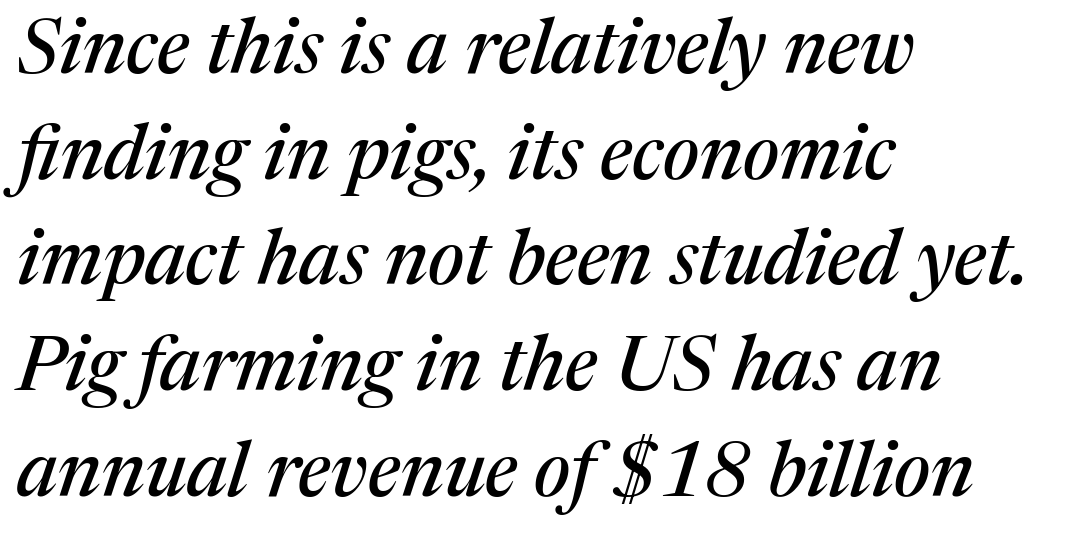
The image shows 76 px serif type, italic (leaning right); set left-aligned, normal line spacing (1.39x), normal letter spacing, not underlined; medium stroke contrast and a medium x-height.
